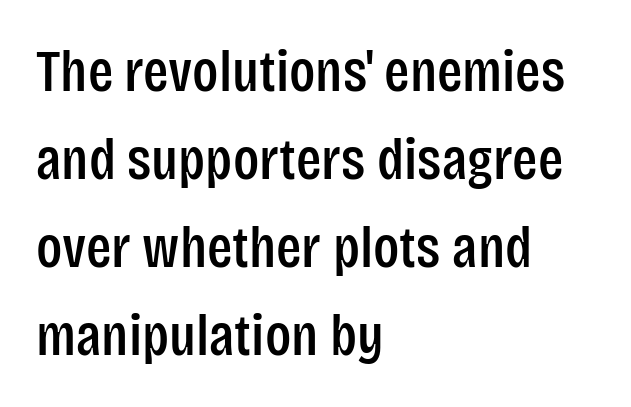
The image shows 59 px condensed sans-serif type, upright; set left-aligned, normal line spacing (1.49x), normal letter spacing, not underlined; low stroke contrast and a large x-height.
